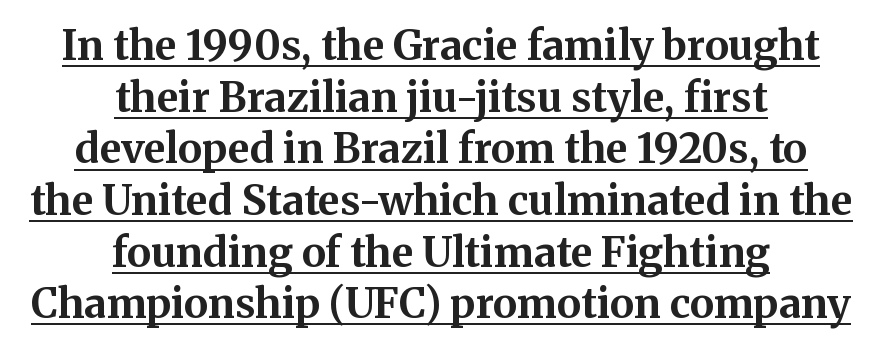
The image shows 41 px bold serif type, upright; set centered, normal line spacing (1.26x), normal letter spacing, underlined; medium stroke contrast and a medium x-height.
